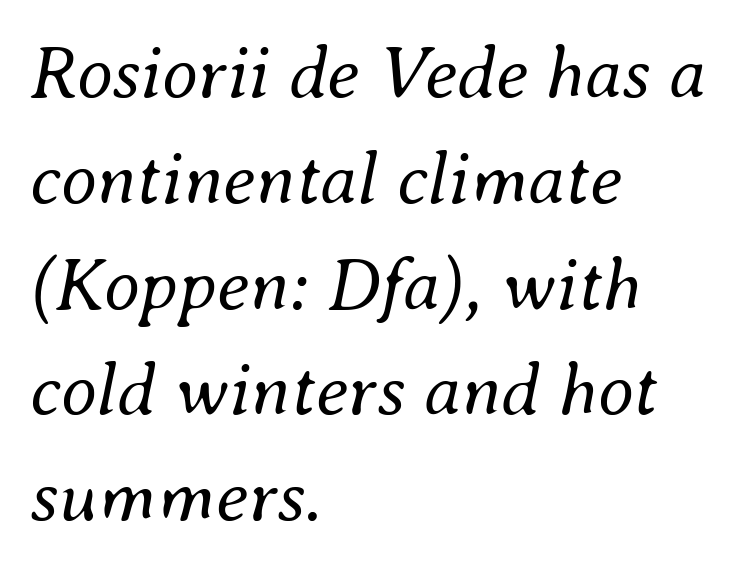
Tracking value appears to be zero — textbook default spacing. Leading: standard. The strokes carry an ordinary text weight at most. Each letter keeps its own natural width here, so spacing adapts to shape. Type without underlining.
